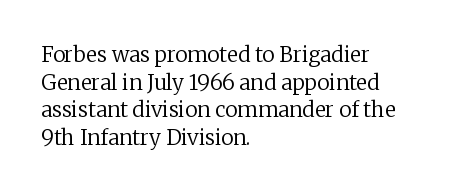
Q: Is the text bold? A: No.
Q: Is the text italic (slanted)? A: No, it is upright.
Q: Is the text underlined? A: No.
Q: How is the paragraph aligned? A: Left-aligned.
Q: Is the spacing between letters normal or unusually wide? A: Normal.
Q: Is the spacing between lines tight, normal or loose? A: Normal.
